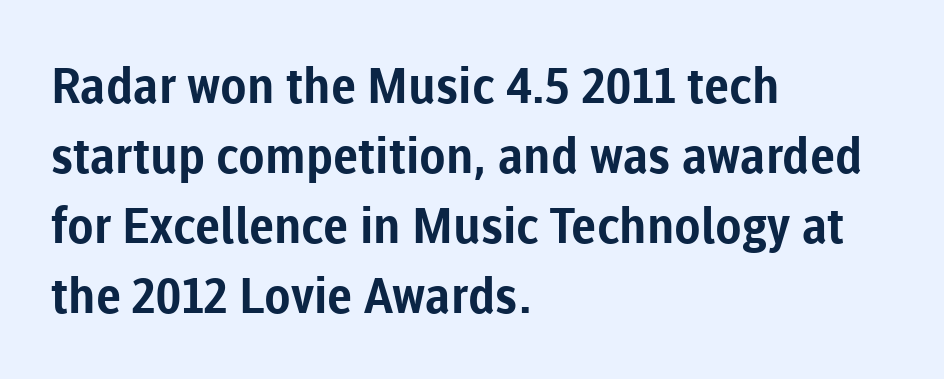
The image shows 49 px bold sans-serif type, upright; set left-aligned, normal line spacing (1.43x), normal letter spacing, not underlined; low stroke contrast and a medium x-height.
